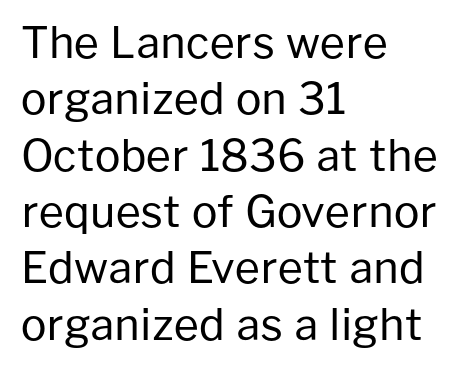
The image shows 43 px regular-weight sans-serif type, upright; set left-aligned, normal line spacing (1.31x), normal letter spacing, not underlined; low stroke contrast and a medium x-height.
